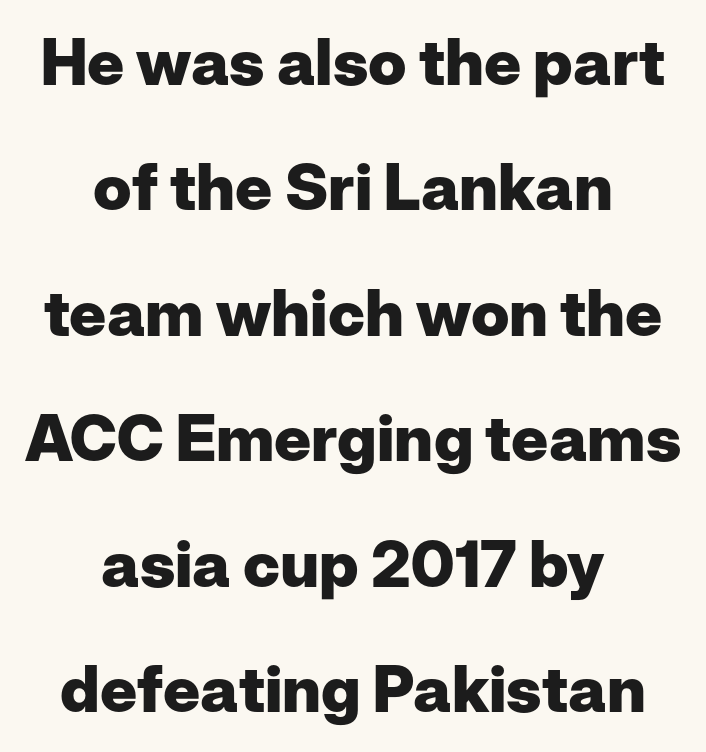
{"serif": "no", "italic": "no", "bold": "yes", "weight": "heavy", "width": "normal", "stroke_contrast": "low", "x_height": "medium", "monospaced": "no", "underline": "no", "align": "center", "line_spacing": "loose", "line_spacing_ratio": 1.96, "letter_spacing": "normal", "letter_spacing_em": 0.0, "glyph_px": 64}
